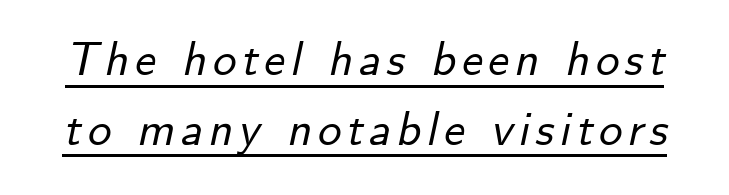
The image shows 47 px text type, italic (leaning right); set normal line spacing (1.48x), underlined; low stroke contrast and a small x-height.
